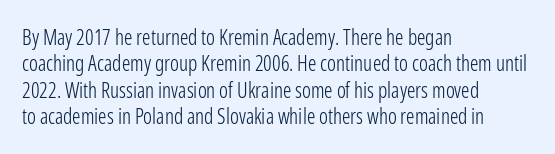
The image shows 21 px text type, upright; set left-aligned, normal line spacing (1.26x), normal letter spacing, not underlined.
